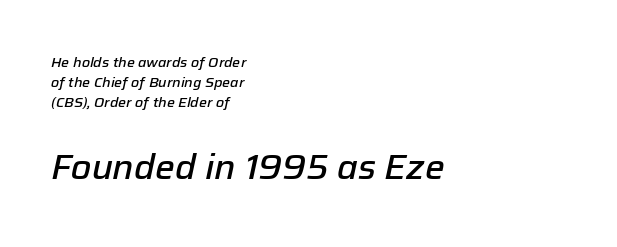
Character widths vary here, with narrow letters taking less room than wide ones. Tracking here is standard; glyphs follow each other at the usual distance. You can tell it's italic because the verticals aren't actually vertical. Casual observation: everything's shoved over to the left.
